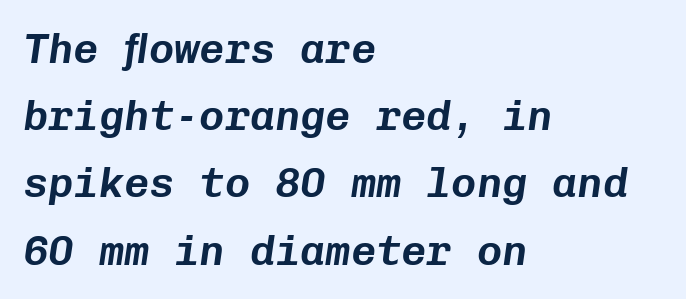
Vertically, the passage feels balanced, rows spaced as you'd expect. An italicized treatment has been applied to the whole sample. The lines in this sample share a left origin and differ only in where they stop. Nothing unusual about the tracking: characters are spaced as the font intends.
